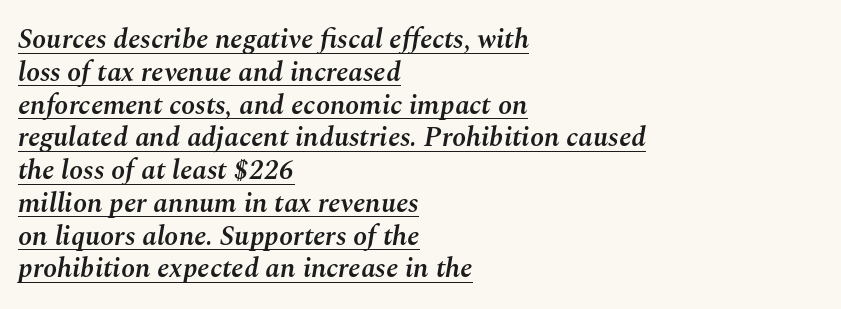
{"italic": "yes", "lean": "right", "slant_degrees": 10, "bold": "semi", "weight": "semibold", "width": "normal", "stroke_contrast": "medium", "x_height": "medium", "monospaced": "no", "underline": "yes", "align": "left", "line_spacing_ratio": 1.17, "letter_spacing": "normal", "letter_spacing_em": 0.0, "glyph_px": 28}
